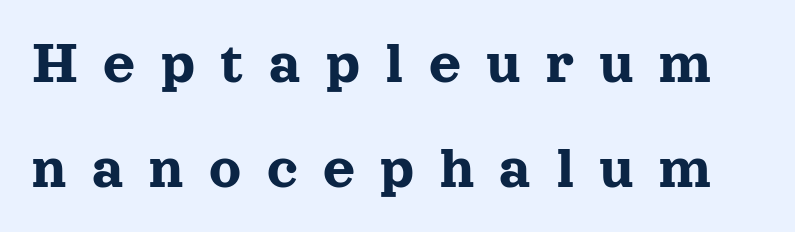
Beneath every word, the page is bare. The lettering stays uniformly vertical, giving the passage a roman look. A typesetter would label this face a serif. Each word looks stretched out because of the extra space between its letters. The leading is moderate, giving the passage an even texture. The letters advance in unequal steps, a hallmark of proportional type.
